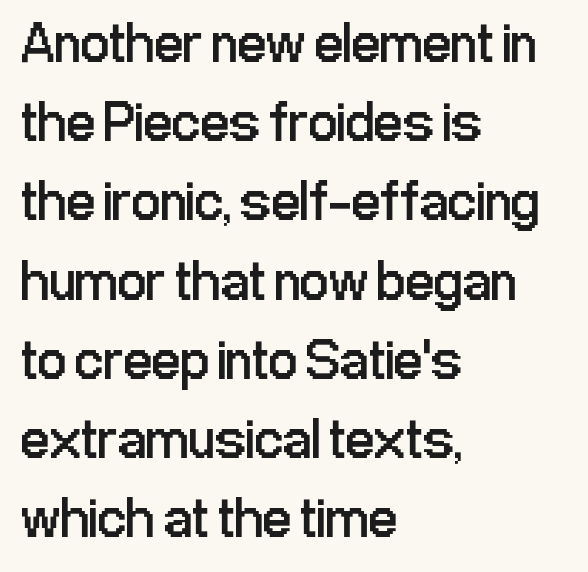
Words appear dense and cohesive because spacing is normal. Horizontally, the lines are justified to the leading edge only. Do the characters align in a grid? No, the font is proportional. The glyphs in this specimen are sans serif. If you measured baseline to baseline, you'd find a middling distance. Descender tails drop into unmarked territory.
